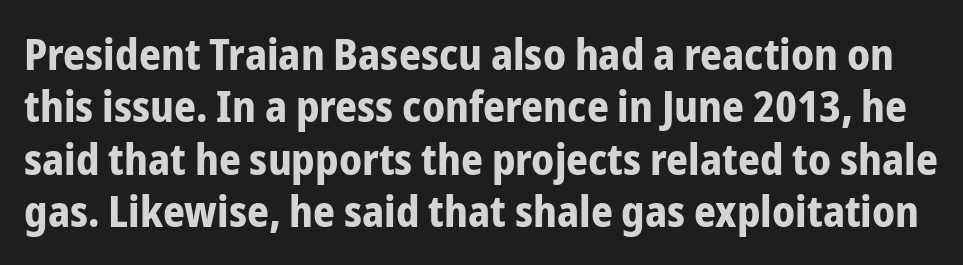
{"serif": "no", "italic": "no", "bold": "yes", "weight": "bold", "width": "condensed", "stroke_contrast": "low", "x_height": "medium", "monospaced": "no", "underline": "no", "line_spacing_ratio": 1.22, "letter_spacing": "normal", "letter_spacing_em": 0.0, "glyph_px": 43}
